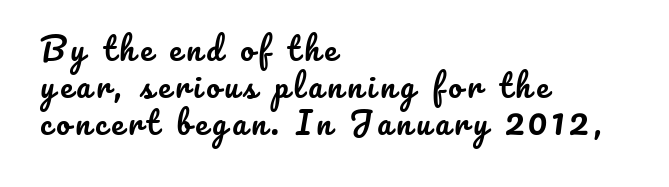
{"width": "normal", "stroke_contrast": "low", "x_height": "small", "monospaced": "no", "underline": "no", "align": "left", "line_spacing_ratio": 1.2, "glyph_px": 31}
